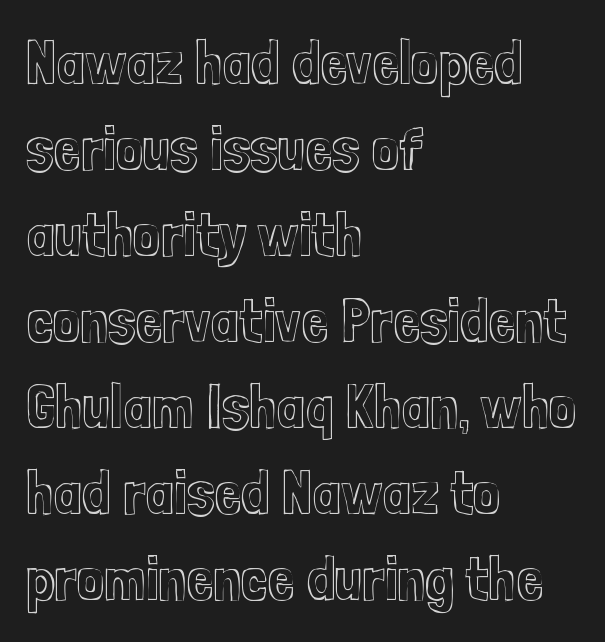
{"italic": "no", "width": "condensed", "x_height": "medium", "monospaced": "no", "underline": "no", "align": "left", "line_spacing": "normal", "line_spacing_ratio": 1.41, "letter_spacing": "normal", "letter_spacing_em": 0.0, "glyph_px": 61}
